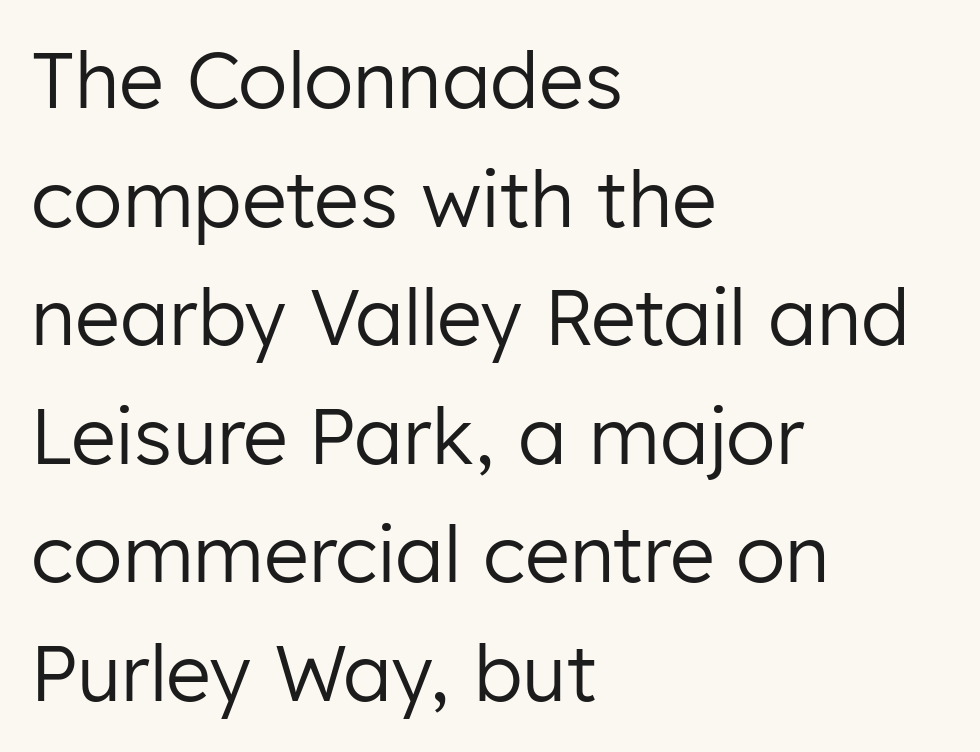
The image shows 77 px regular-weight sans-serif type, upright; set left-aligned, normal line spacing (1.54x), normal letter spacing, not underlined; low stroke contrast and a medium x-height.
